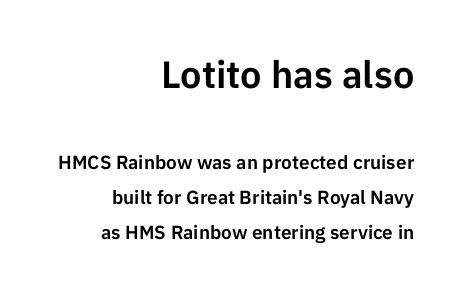
{"serif": "no", "italic": "no", "width": "normal", "stroke_contrast": "low", "x_height": "medium", "monospaced": "no", "underline": "no", "align": "right", "line_spacing_ratio": 1.84, "letter_spacing": "normal", "letter_spacing_em": 0.0, "larger_block": "first", "size_ratio": 2.0, "glyph_px": 38}
